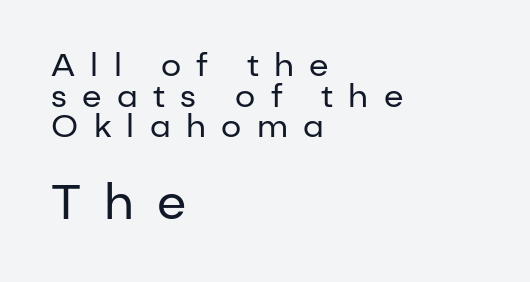
Q: Is the text bold? A: No.
Q: Is the text italic (slanted)? A: No, it is upright.
Q: Is the typeface a serif or a sans-serif typeface? A: Sans-serif.
Q: Is the text underlined? A: No.
Q: How is the paragraph aligned? A: Left-aligned.
Q: Is the spacing between letters normal or unusually wide? A: Unusually wide.
Q: Is the spacing between lines tight, normal or loose? A: Tight.
Q: Which block of text is set in a larger size, the first (top) or the second (bottom)? A: The second (bottom) one.
Q: Width (condensed, normal, or wide)? A: Normal.
Q: Stroke contrast? A: Low.
Q: x-height? A: Medium.
Q: Monospaced? A: No.
